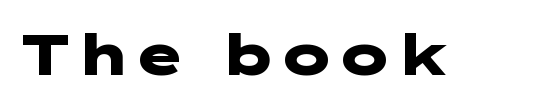
Typographically, this falls in the sans-serif category. Bare-footed words on every line. Nothing unusual about the tracking: characters are spaced as the font intends. Compared with an ordinary text face, these strokes are far heavier — a full bold. When letters stand straight like this, we call the style roman or upright.
